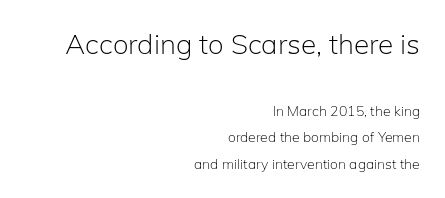
The image shows 28 px light sans-serif type, upright; set right-aligned, loose line spacing (1.9x), normal letter spacing, not underlined; the first (top) block is 2.0x larger; low stroke contrast and a medium x-height.
